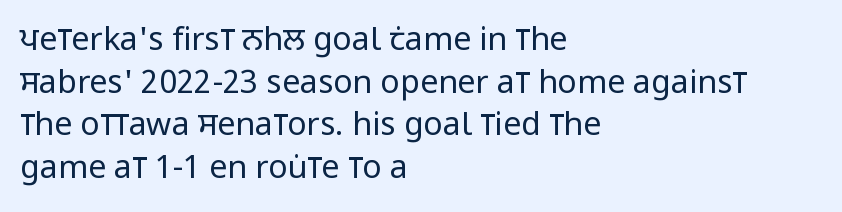
The rows are spaced the way most documents space them. These lines stack with their left ends in a neat column. The string is rendered with underlining switched off. A light-to-regular cut is what we see here. Quick note: not italic, upright.
